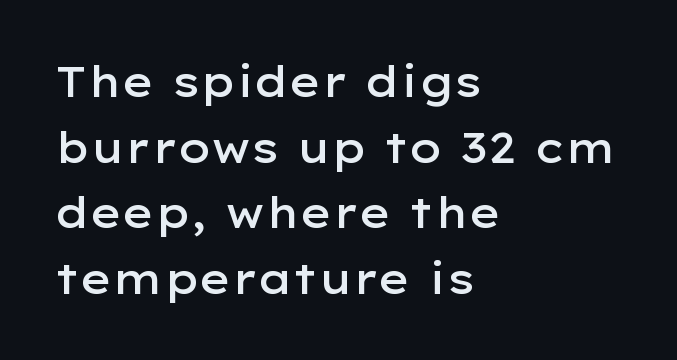
Typographic density is moderately raised because the face is semibold. If you drew a line through each stem, it would be perfectly vertical. Interline gaps are of average width in this sample. Honestly, the letter spacing is just normal — you wouldn't notice it. The letters carry no serifs — their stems end cleanly without finishing strokes.
